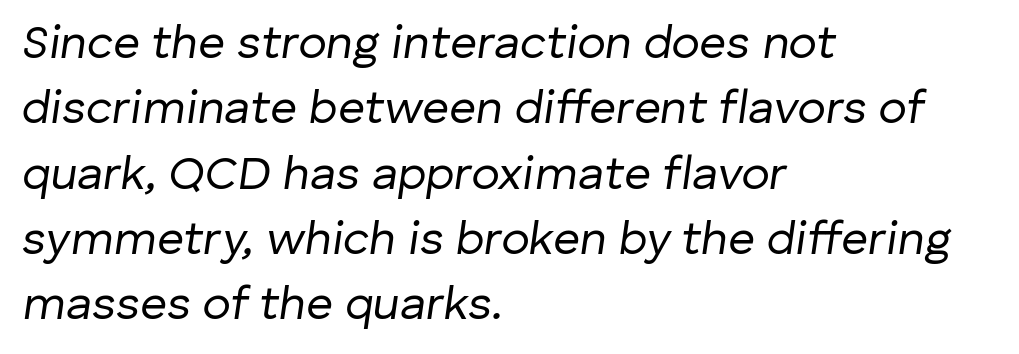
The image shows 47 px regular-weight type, italic (leaning right); set left-aligned, normal line spacing (1.39x), normal letter spacing, not underlined; low stroke contrast and a medium x-height.
